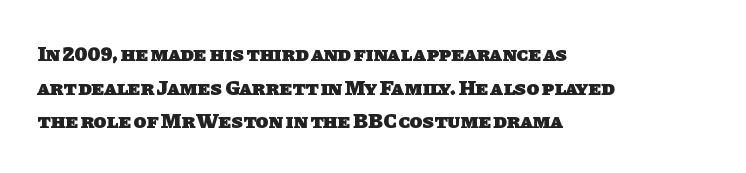
{"bold": "yes", "underline": "no", "align": "left", "line_spacing": "normal", "line_spacing_ratio": 1.6, "letter_spacing": "normal", "letter_spacing_em": 0.0, "glyph_px": 21}
